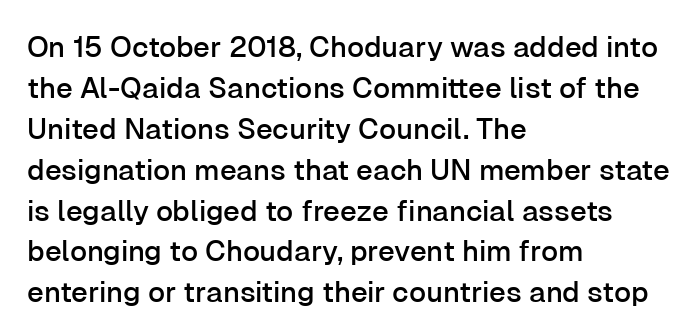
{"serif": "no", "italic": "no", "width": "normal", "stroke_contrast": "low", "x_height": "medium", "monospaced": "no", "underline": "no", "align": "left", "line_spacing": "normal", "line_spacing_ratio": 1.41, "letter_spacing": "normal", "letter_spacing_em": 0.0, "glyph_px": 29}
